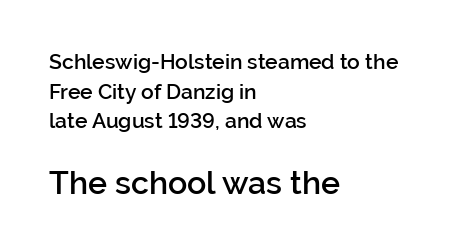
Q: Is the text bold? A: Semi-bold.
Q: Is the text italic (slanted)? A: No, it is upright.
Q: Is the typeface a serif or a sans-serif typeface? A: Sans-serif.
Q: Is the text underlined? A: No.
Q: How is the paragraph aligned? A: Left-aligned.
Q: Is the spacing between letters normal or unusually wide? A: Normal.
Q: Is the spacing between lines tight, normal or loose? A: Normal.
Q: Which block of text is set in a larger size, the first (top) or the second (bottom)? A: The second (bottom) one.
Q: Width (condensed, normal, or wide)? A: Normal.
Q: Stroke contrast? A: Low.
Q: x-height? A: Medium.
Q: Monospaced? A: No.
